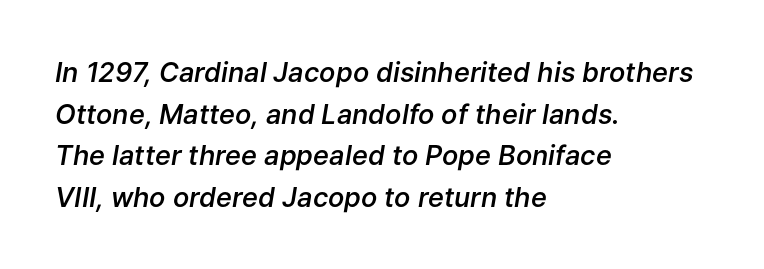
Q: Is the text bold? A: Semi-bold.
Q: Is the text italic (slanted)? A: Yes, it leans right by about 9 degrees.
Q: Is the text underlined? A: No.
Q: How is the paragraph aligned? A: Left-aligned.
Q: Is the spacing between letters normal or unusually wide? A: Normal.
Q: Is the spacing between lines tight, normal or loose? A: Normal.
